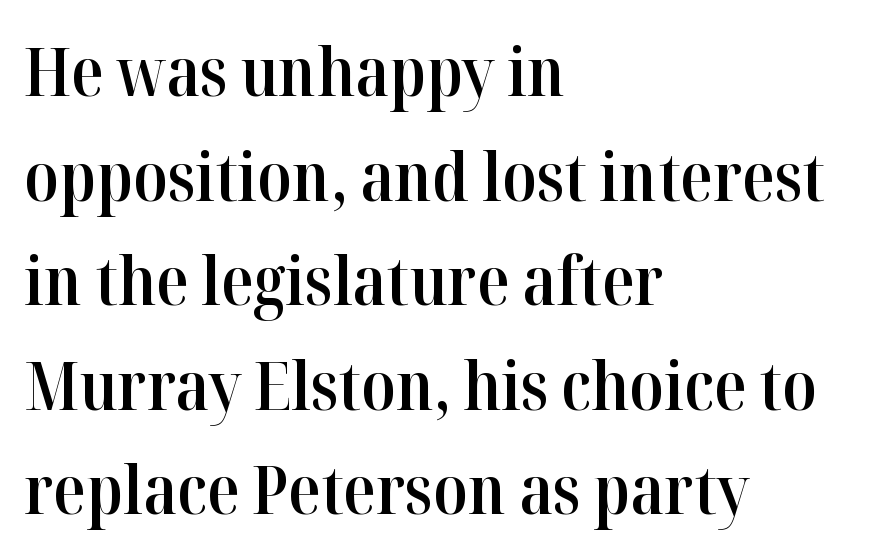
The letters sit at their default tracking, neither squeezed nor spread. Notice how descenders clear the ascenders below comfortably — that's standard leading. Spacing verdict: proportional, widths tailored to each character. Bold? Not quite — semibold, heavier than regular but stopping short. Line beginnings align vertically; line endings do not.
